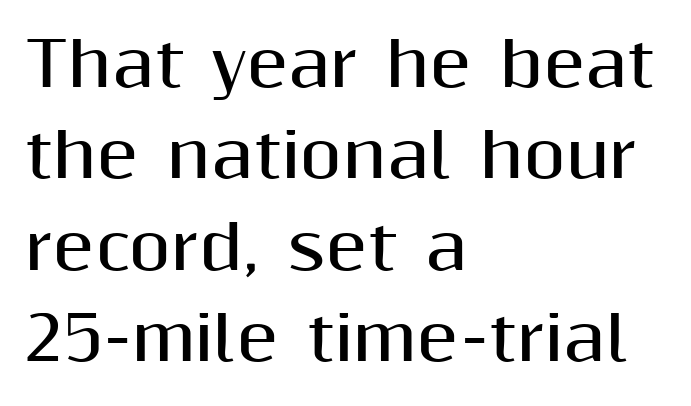
{"serif": "no", "italic": "no", "bold": "yes", "weight": "bold", "width": "normal", "stroke_contrast": "medium", "x_height": "medium", "monospaced": "no", "underline": "no", "align": "left", "line_spacing": "normal", "line_spacing_ratio": 1.5, "letter_spacing": "normal", "letter_spacing_em": 0.0, "glyph_px": 61}
